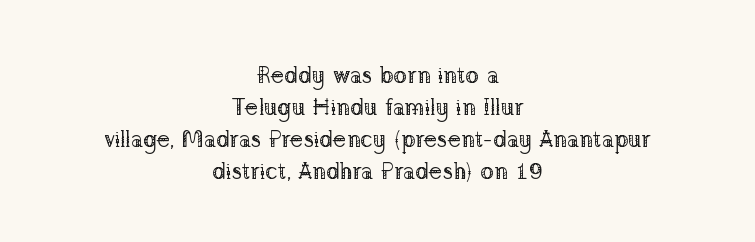
The image shows 23 px text type, upright; set centered, normal line spacing (1.39x), normal letter spacing, not underlined.
